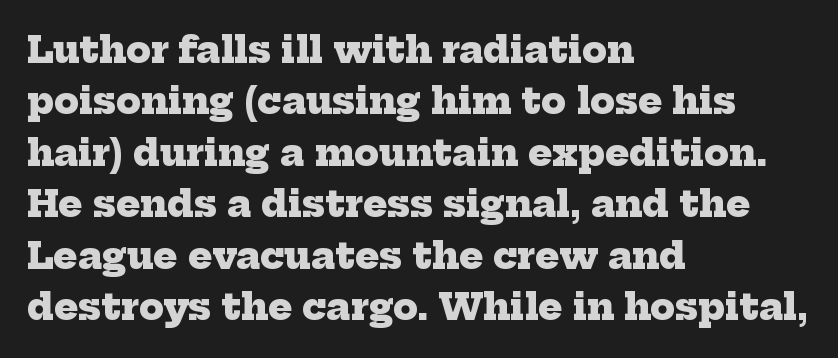
{"serif": "yes", "bold": "yes", "weight": "heavy", "width": "normal", "stroke_contrast": "low", "x_height": "medium", "monospaced": "no", "underline": "no", "align": "left", "line_spacing": "normal", "line_spacing_ratio": 1.43, "letter_spacing": "normal", "letter_spacing_em": 0.0, "glyph_px": 36}
